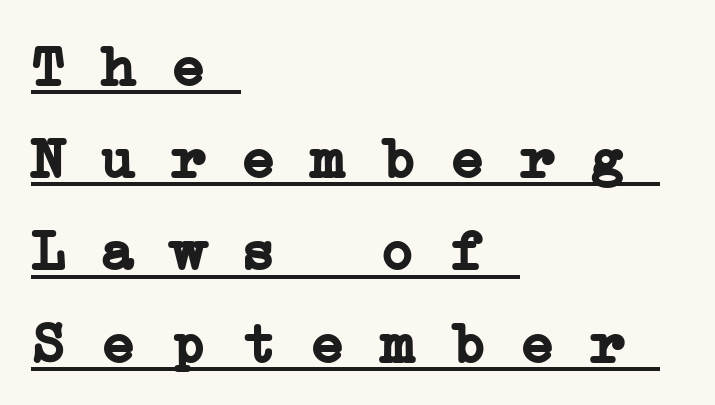
{"serif": "yes", "bold": "yes", "weight": "semibold", "width": "wide", "stroke_contrast": "low", "x_height": "medium", "monospaced": "yes", "underline": "yes", "align": "left", "line_spacing": "normal", "line_spacing_ratio": 1.59, "letter_spacing": "normal", "letter_spacing_em": 0.0, "glyph_px": 58}
